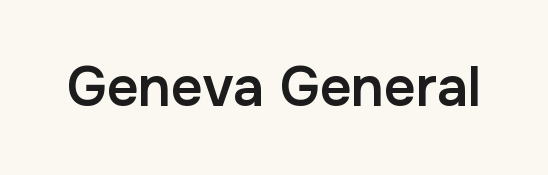
The image shows 55 px semibold sans-serif type, upright; set normal letter spacing, not underlined; low stroke contrast and a medium x-height.
